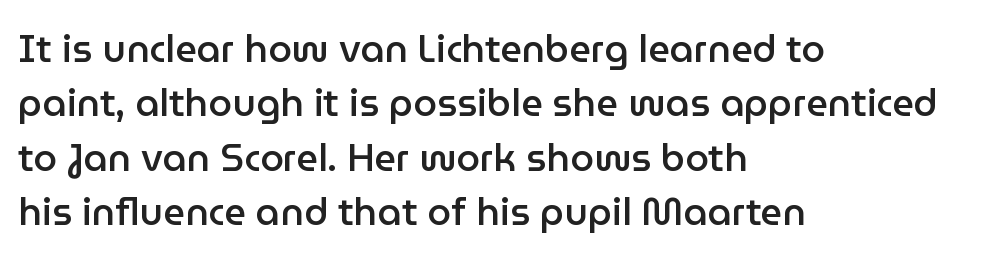
The image shows 38 px semibold sans-serif type, upright; set left-aligned, normal line spacing (1.43x), normal letter spacing, not underlined; low stroke contrast and a medium x-height.
